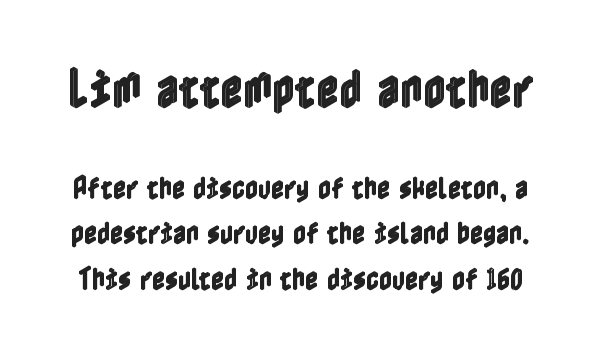
Plain, unruled lines of type. In terms of posture, this sample is upright. This layout puts the oversized block above and the modest block below. There is no visible air inserted between adjacent glyphs.
